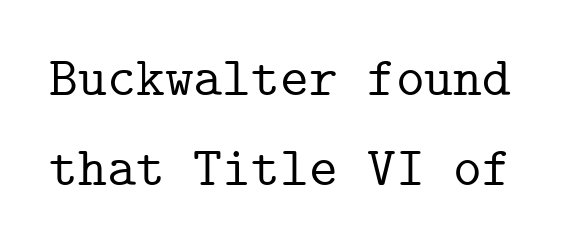
The image shows 55 px serif type, upright, monospaced; set normal line spacing (1.63x), normal letter spacing, not underlined; low stroke contrast and a medium x-height.
